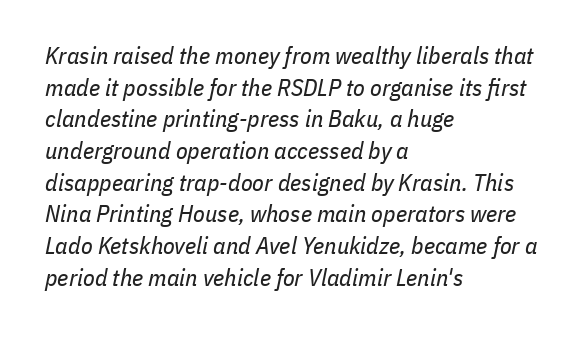
{"italic": "yes", "lean": "right", "slant_degrees": 11, "bold": "no", "underline": "no", "align": "left", "line_spacing": "normal", "line_spacing_ratio": 1.32, "letter_spacing": "normal", "letter_spacing_em": 0.0, "glyph_px": 24}
